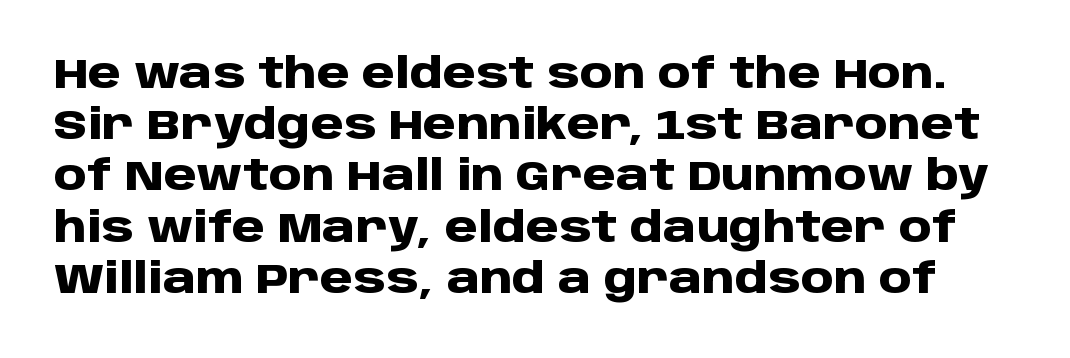
Posture: vertical. The gap between lines stays unmarked. Words appear dense and cohesive because spacing is normal. Each letter's strokes conclude bluntly, with no projecting serifs. The face used here is proportionally spaced, like ordinary book or web type. The sample has been set heavy, in full bold.
